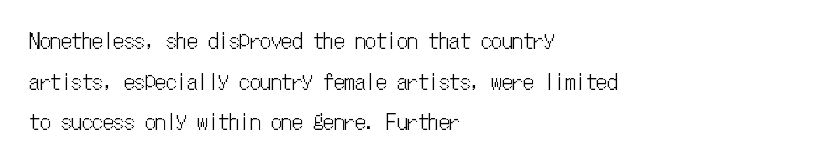
{"italic": "no", "underline": "no", "align": "left", "line_spacing": "loose", "line_spacing_ratio": 1.94, "letter_spacing": "normal", "letter_spacing_em": 0.0, "glyph_px": 21}
